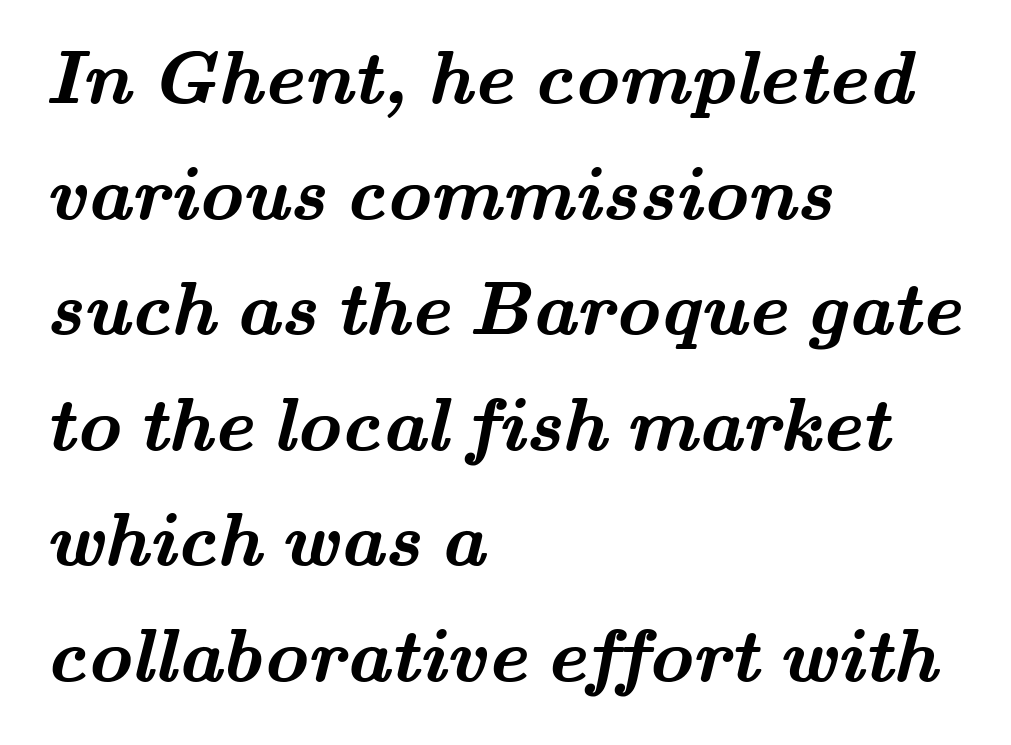
Q: Is the text bold? A: Yes.
Q: Is the typeface a serif or a sans-serif typeface? A: Serif.
Q: Is the text underlined? A: No.
Q: How is the paragraph aligned? A: Left-aligned.
Q: Is the spacing between letters normal or unusually wide? A: Normal.
Q: Is the spacing between lines tight, normal or loose? A: Normal.
Q: Width (condensed, normal, or wide)? A: Wide.
Q: Stroke contrast? A: Medium.
Q: x-height? A: Small.
Q: Monospaced? A: No.
